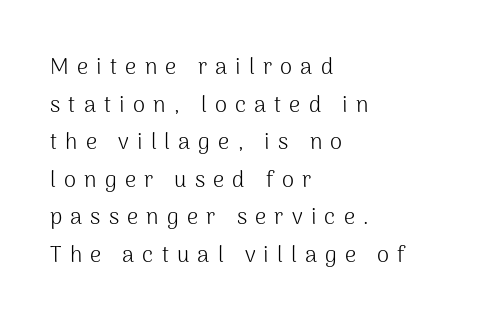
The image shows 22 px text type, upright; set left-aligned, line spacing 1.71x, unusually wide letter spacing (+0.37 em), not underlined.
